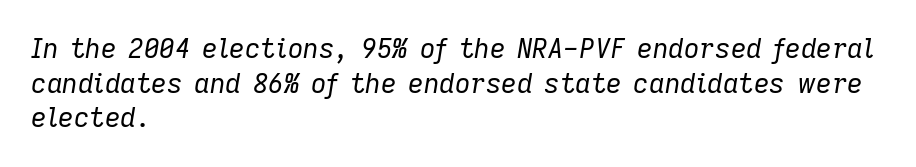
Q: Is the text bold? A: No.
Q: Is the text italic (slanted)? A: Yes, it leans right by about 9 degrees.
Q: Is the text underlined? A: No.
Q: How is the paragraph aligned? A: Left-aligned.
Q: Is the spacing between letters normal or unusually wide? A: Normal.
Q: Is the spacing between lines tight, normal or loose? A: Normal.
